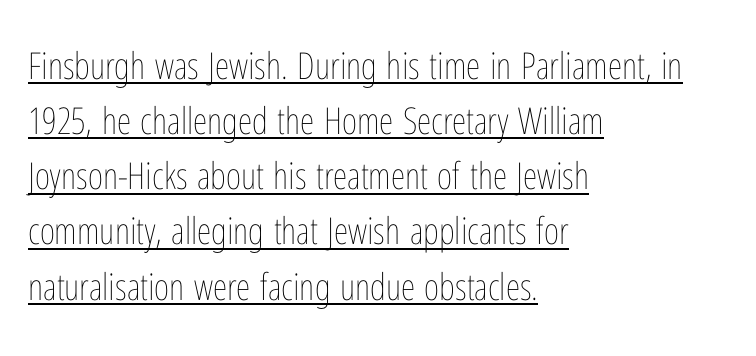
What's the leading like? Ordinary, nothing unusual. The rendering uses natural spacing where letterforms have individual widths. Emphasis is given by a line drawn under the lettering. Posture: straight, roman, zero tilt. The cut favours lightness, reaching ordinary text weight at its darkest. This sample uses plain, unmodified letter spacing.
